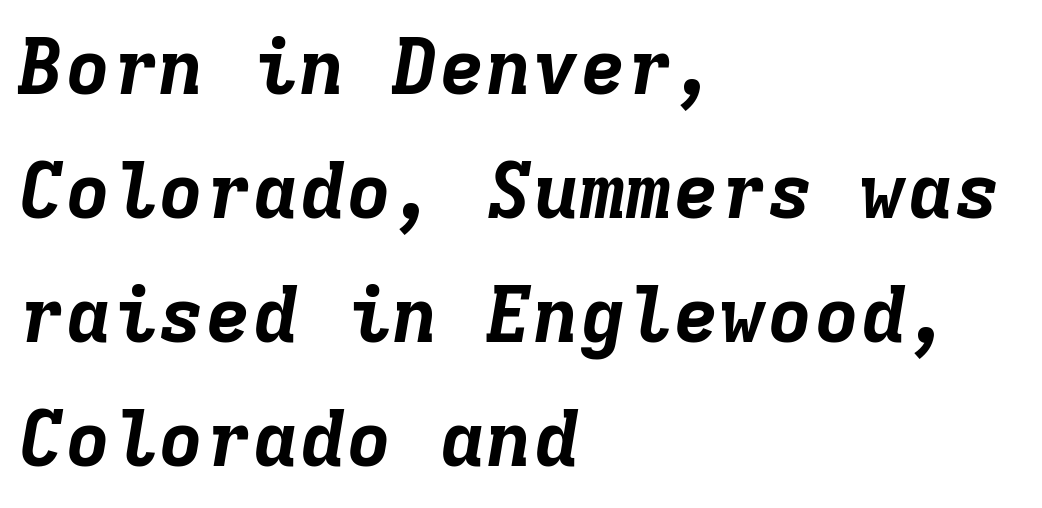
{"italic": "yes", "lean": "right", "slant_degrees": 9, "bold": "yes", "weight": "bold", "width": "normal", "stroke_contrast": "low", "x_height": "medium", "monospaced": "yes", "underline": "no", "align": "left", "line_spacing": "normal", "line_spacing_ratio": 1.59, "letter_spacing": "normal", "letter_spacing_em": 0.0, "glyph_px": 78}
